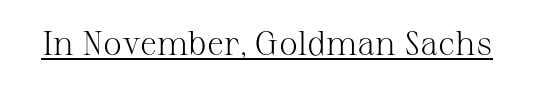
Quick note: underline on. Posture: straight, roman, zero tilt. Small tapered or slab feet sit at the stroke ends, so this counts as serif. Caption: standard tracking, unaltered.
